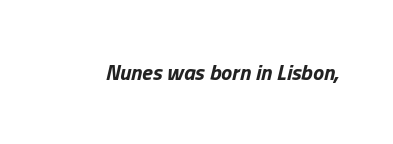
Characters follow at the spacing the type designer built in. The space beneath each line is pristine and unruled. These lines carry a lot of weight — the face is fully bold. This is oblique type, the kind used for emphasis or titles.
